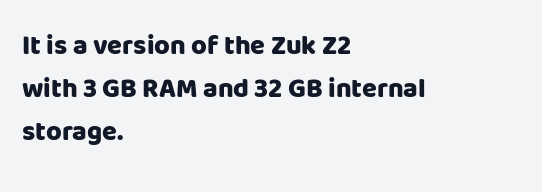
Q: Is the text bold? A: Yes.
Q: Is the text italic (slanted)? A: No, it is upright.
Q: Is the text underlined? A: No.
Q: How is the paragraph aligned? A: Left-aligned.
Q: Is the spacing between letters normal or unusually wide? A: Normal.
Q: Is the spacing between lines tight, normal or loose? A: Normal.
